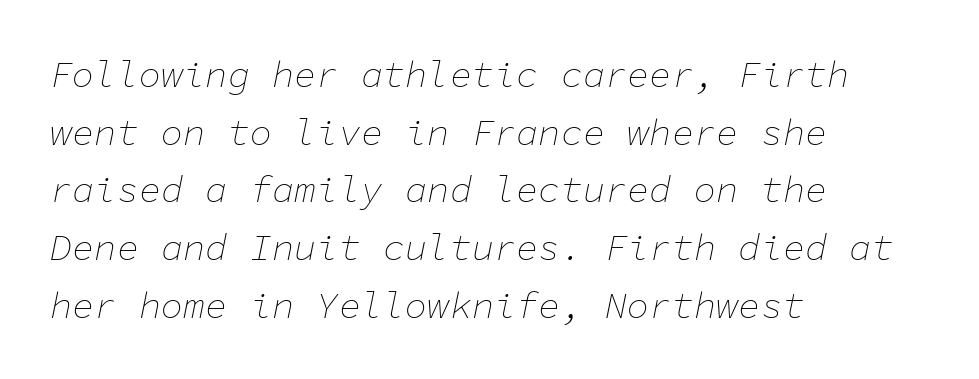
The image shows 37 px thin type, italic (leaning right), monospaced; set left-aligned, normal line spacing (1.56x), normal letter spacing, not underlined; low stroke contrast and a medium x-height.
